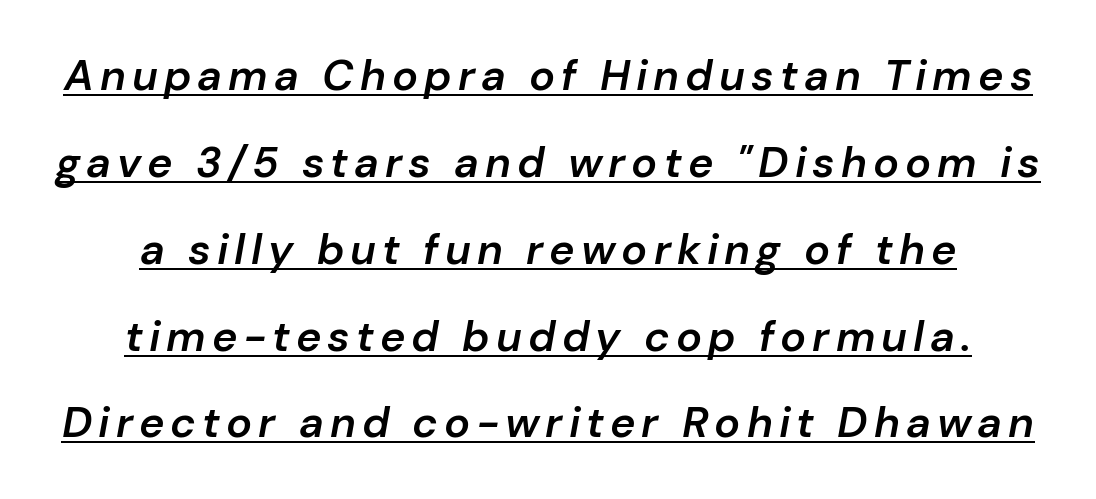
The image shows 43 px semibold type, italic (leaning right); set centered, loose line spacing (2.02x), underlined; low stroke contrast and a medium x-height.
